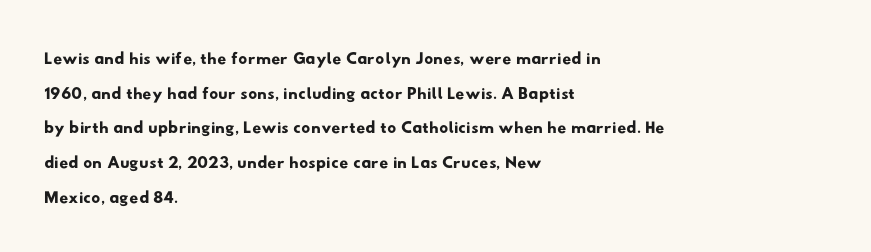
The image shows 25 px text type; set left-aligned, normal line spacing (1.39x), normal letter spacing, not underlined.
